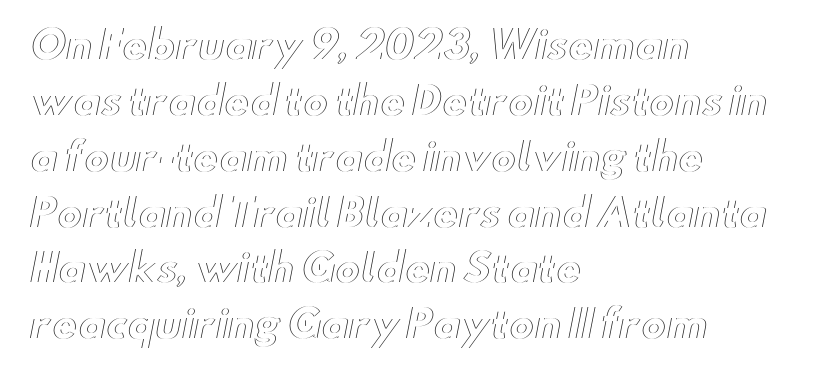
Q: Is the text italic (slanted)? A: Yes.
Q: Is the text underlined? A: No.
Q: How is the paragraph aligned? A: Left-aligned.
Q: Is the spacing between letters normal or unusually wide? A: Normal.
Q: Is the spacing between lines tight, normal or loose? A: Normal.
Q: Width (condensed, normal, or wide)? A: Wide.
Q: x-height? A: Small.
Q: Monospaced? A: No.
